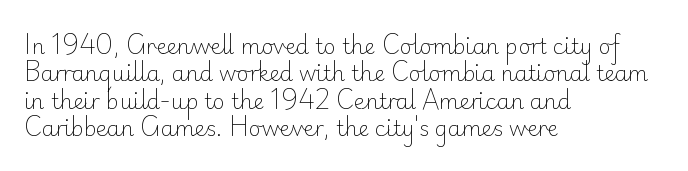
Reading down the block, your eye returns to a fixed left position each line. The weight tops out at a normal text grade. Interline gaps are of average width in this sample. The letters sit at their default tracking, neither squeezed nor spread.
